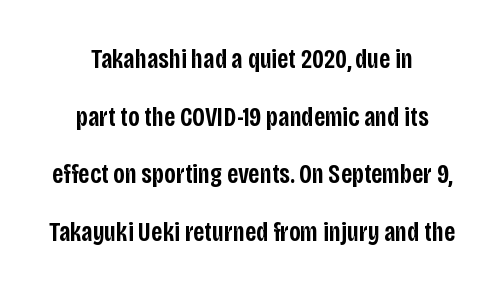
Q: Is the text bold? A: Semi-bold.
Q: Is the text italic (slanted)? A: No, it is upright.
Q: Is the text underlined? A: No.
Q: How is the paragraph aligned? A: Centered.
Q: Is the spacing between letters normal or unusually wide? A: Normal.
Q: Is the spacing between lines tight, normal or loose? A: Loose.
